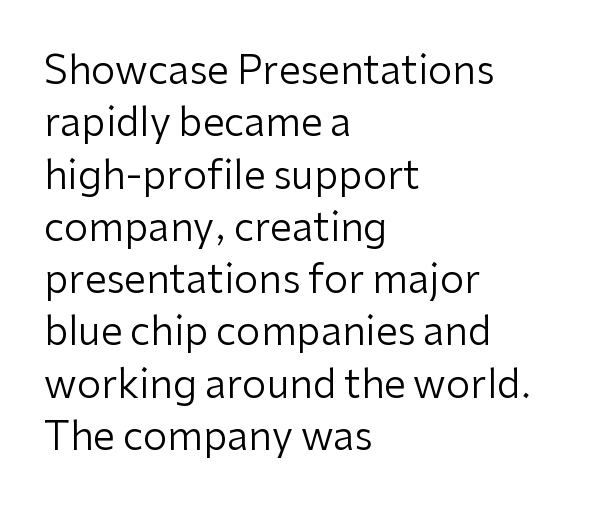
{"serif": "no", "italic": "no", "bold": "no", "weight": "regular", "width": "normal", "stroke_contrast": "low", "x_height": "medium", "monospaced": "no", "underline": "no", "align": "left", "line_spacing": "normal", "line_spacing_ratio": 1.34, "letter_spacing": "normal", "letter_spacing_em": 0.0, "glyph_px": 39}
